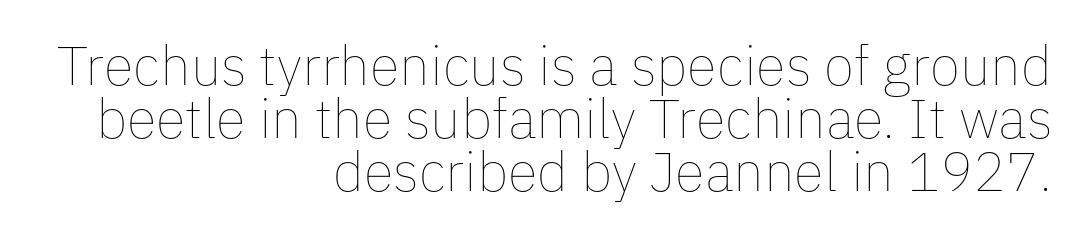
Leading: reduced. Honestly, there is no underline to notice here at all. The rendering anchors every line to the right-hand side. Is there any slant? The stems are plumb. The characters are drawn with everyday or finer stroke widths. The tracking reads as untouched default to a designer's eye.
